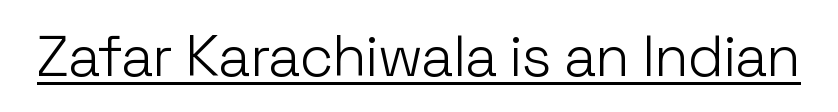
The image shows 57 px light sans-serif type, upright; set normal letter spacing, underlined; low stroke contrast and a medium x-height.
